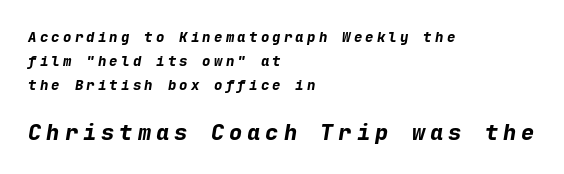
The image shows 22 px bold type, italic (leaning right); set left-aligned, line spacing 1.72x, unusually wide letter spacing (+0.23 em), not underlined; the second (bottom) block is 1.57x larger.
